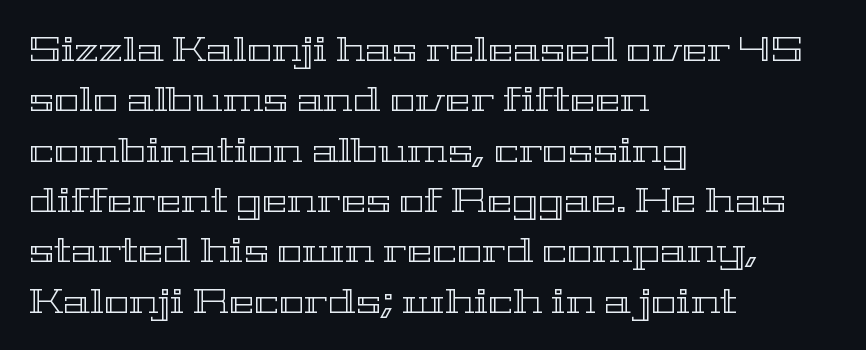
The image shows 34 px wide type, upright; set left-aligned, normal line spacing (1.48x), normal letter spacing, not underlined; a medium x-height.
